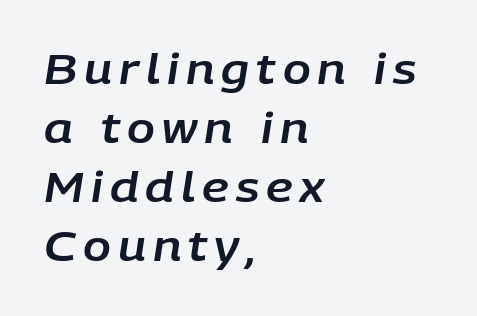
The image shows 41 px text type, italic (leaning right); set left-aligned, normal line spacing (1.44x), not underlined; low stroke contrast and a large x-height.
